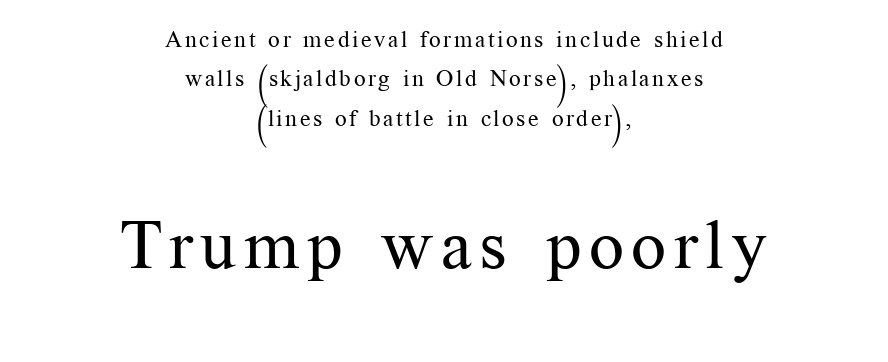
A typesetter would mark this as roman, not italic. Typographically, this falls in the serif category. The strokes are not fattened; the text isn't bold. The compositor balanced each line on the midline.
